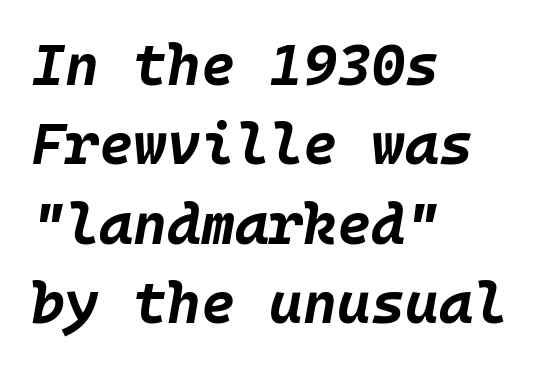
Q: Is the text bold? A: Yes.
Q: Is the text italic (slanted)? A: Yes, it leans right by about 10 degrees.
Q: Is the text underlined? A: No.
Q: How is the paragraph aligned? A: Left-aligned.
Q: Is the spacing between letters normal or unusually wide? A: Normal.
Q: Is the spacing between lines tight, normal or loose? A: Normal.
Q: Width (condensed, normal, or wide)? A: Normal.
Q: Stroke contrast? A: Low.
Q: x-height? A: Large.
